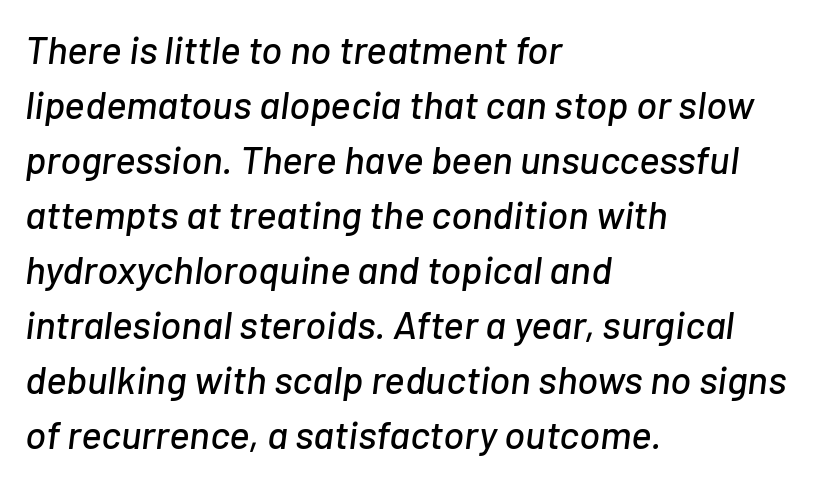
Here the glyphs are tracked normally, forming tight word shapes. A normal amount of white space separates one row of letters from the next. The text carries the slant typical of an italic or oblique font. The gap between lines stays unmarked. The setting favours the left margin, as ordinary paragraphs usually do.
